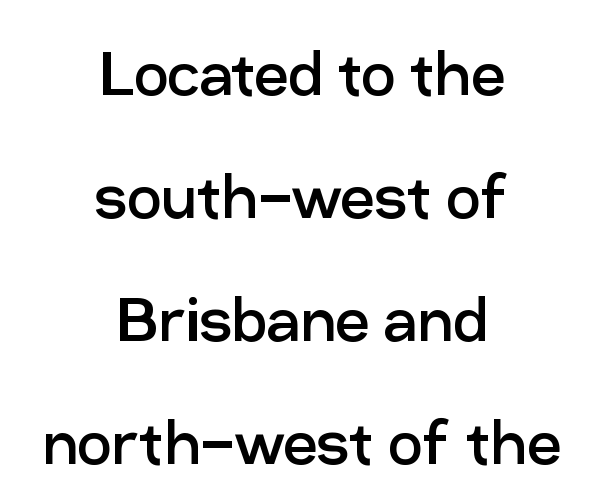
{"serif": "no", "italic": "no", "bold": "no", "weight": "regular", "width": "normal", "stroke_contrast": "low", "x_height": "medium", "monospaced": "no", "underline": "no", "align": "center", "line_spacing": "normal", "line_spacing_ratio": 1.62, "letter_spacing": "normal", "letter_spacing_em": 0.0, "glyph_px": 76}
